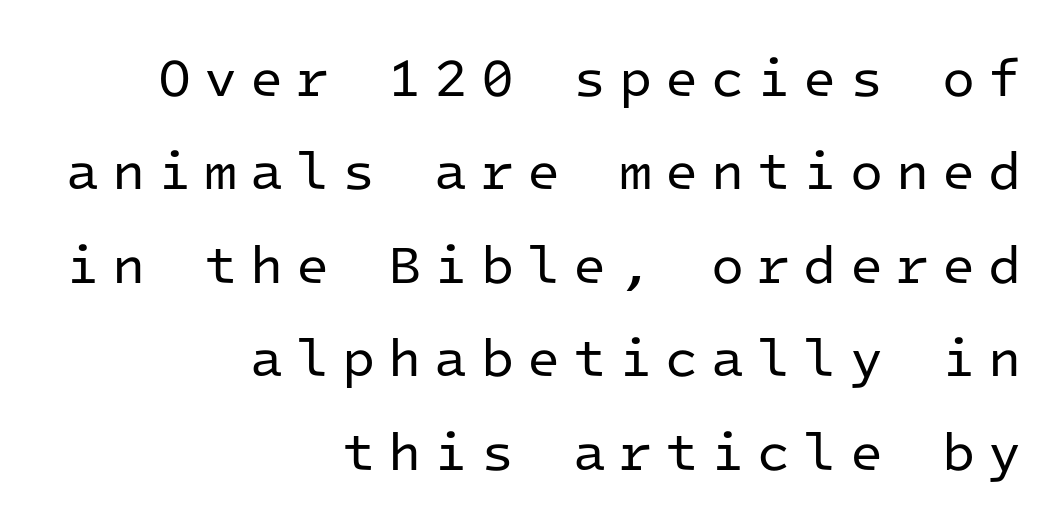
Observe the absence of serifs on each vertical stroke in this sample. The face used here is monospaced, like something from a code editor. Each stroke keeps to a modest, everyday thickness or less. Ordinary non-slanted type is in use. Compared with typical body copy, the letter spacing here is much looser.
